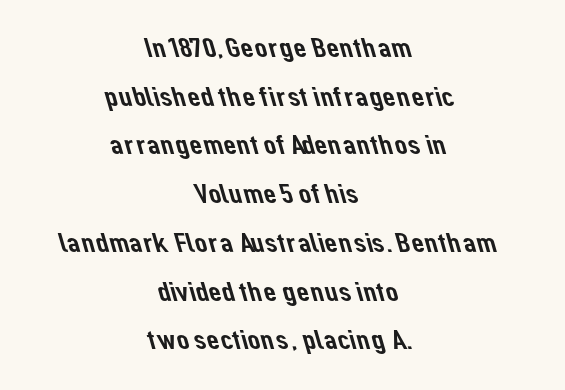
The image shows 28 px sans-serif type; set centered, line spacing 1.74x, normal letter spacing, not underlined; low stroke contrast and a medium x-height.
